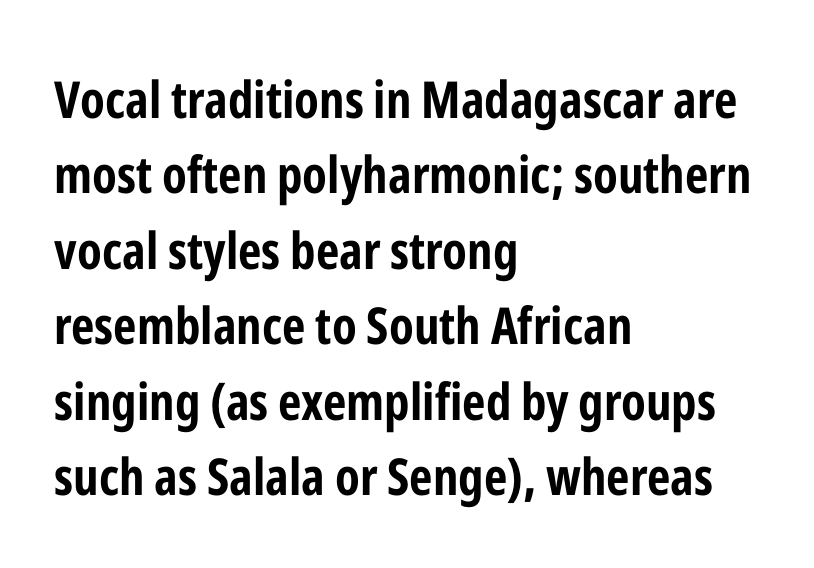
Q: Is the text bold? A: Yes.
Q: Is the text italic (slanted)? A: No, it is upright.
Q: Is the typeface a serif or a sans-serif typeface? A: Sans-serif.
Q: Is the text underlined? A: No.
Q: How is the paragraph aligned? A: Left-aligned.
Q: Is the spacing between letters normal or unusually wide? A: Normal.
Q: Is the spacing between lines tight, normal or loose? A: Normal.
Q: Width (condensed, normal, or wide)? A: Condensed.
Q: Stroke contrast? A: Low.
Q: x-height? A: Medium.
Q: Monospaced? A: No.
